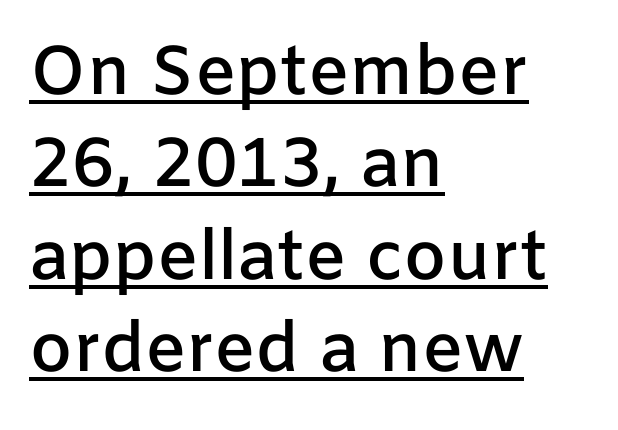
Q: Is the text bold? A: Semi-bold.
Q: Is the text italic (slanted)? A: No, it is upright.
Q: Is the typeface a serif or a sans-serif typeface? A: Sans-serif.
Q: Is the text underlined? A: Yes.
Q: How is the paragraph aligned? A: Left-aligned.
Q: Is the spacing between letters normal or unusually wide? A: Normal.
Q: Is the spacing between lines tight, normal or loose? A: Normal.
Q: Width (condensed, normal, or wide)? A: Normal.
Q: Stroke contrast? A: Low.
Q: x-height? A: Medium.
Q: Monospaced? A: No.
